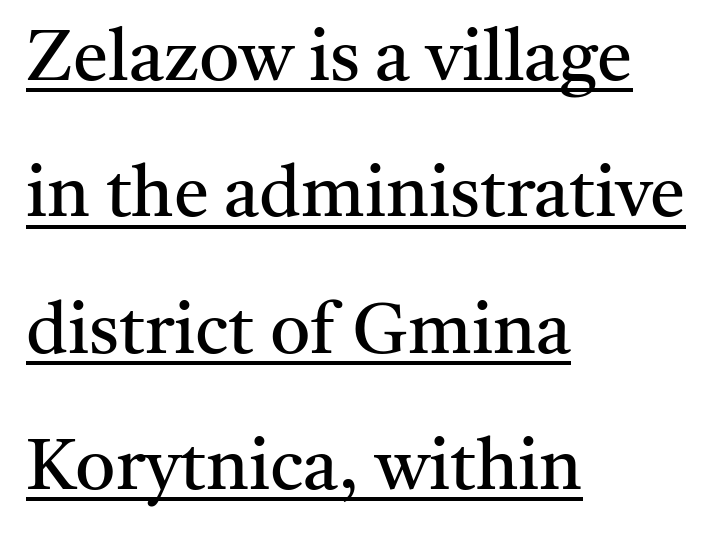
Q: Is the text bold? A: No.
Q: Is the text italic (slanted)? A: No, it is upright.
Q: Is the typeface a serif or a sans-serif typeface? A: Serif.
Q: Is the text underlined? A: Yes.
Q: How is the paragraph aligned? A: Left-aligned.
Q: Is the spacing between letters normal or unusually wide? A: Normal.
Q: Is the spacing between lines tight, normal or loose? A: Loose.
Q: Width (condensed, normal, or wide)? A: Normal.
Q: Stroke contrast? A: Medium.
Q: x-height? A: Medium.
Q: Monospaced? A: No.
